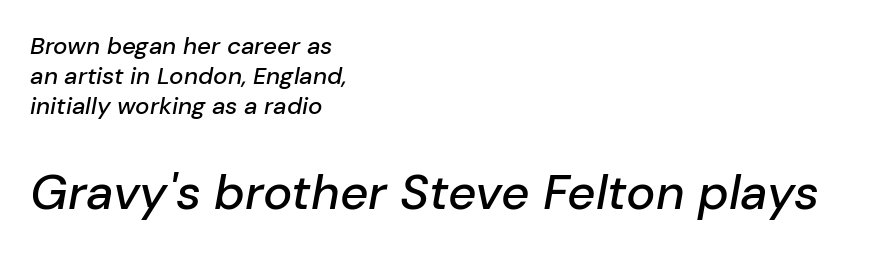
{"italic": "yes", "lean": "right", "slant_degrees": 10, "width": "normal", "stroke_contrast": "low", "x_height": "medium", "monospaced": "no", "underline": "no", "align": "left", "line_spacing": "normal", "line_spacing_ratio": 1.26, "letter_spacing": "normal", "letter_spacing_em": 0.0, "larger_block": "second", "size_ratio": 2.04, "glyph_px": 49}
